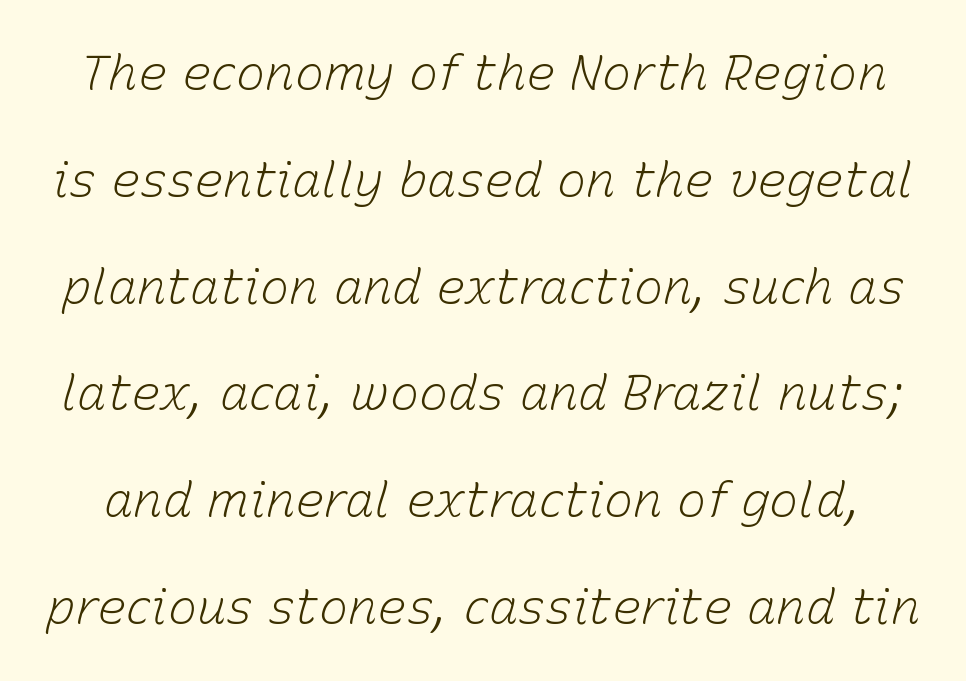
The gap between lines stays unmarked. There is no visible air inserted between adjacent glyphs. Spacing verdict: proportional, widths tailored to each character. The passage shown leans; its letterforms are oblique. One glance says open: line gaps are wider than usual. A quiet, ordinary-to-light weight characterises the typeface.
